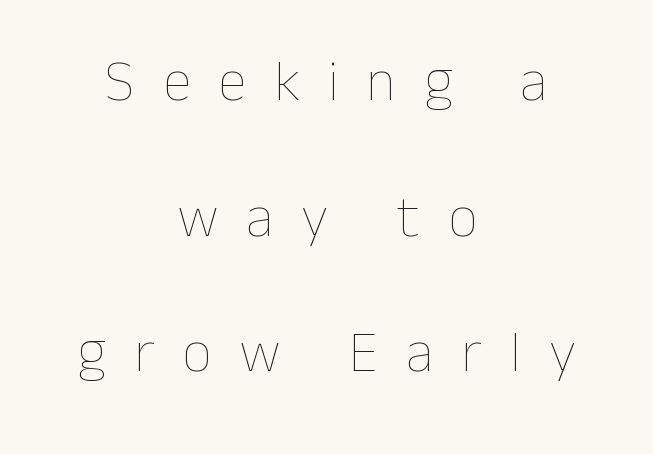
Character widths vary here, with narrow letters taking less room than wide ones. Leading: increased. The specimen reads as upright at a glance. The letters are spread apart with noticeably loose tracking. Heaviness? Minimal to ordinary, like unemphasized prose. The text block is weighted toward neither margin, spreading evenly from the middle.
